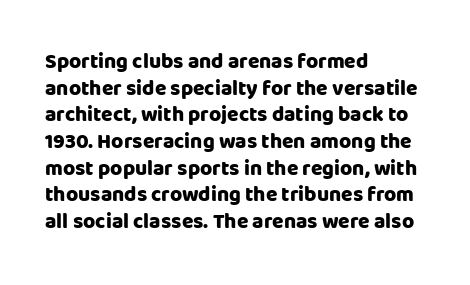
Q: Is the text bold? A: Yes.
Q: Is the text italic (slanted)? A: No, it is upright.
Q: Is the text underlined? A: No.
Q: How is the paragraph aligned? A: Left-aligned.
Q: Is the spacing between letters normal or unusually wide? A: Normal.
Q: Is the spacing between lines tight, normal or loose? A: Normal.
